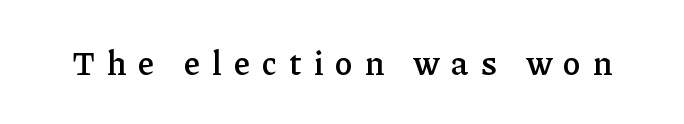
{"serif": "yes", "italic": "no", "bold": "semi", "weight": "semibold", "width": "normal", "stroke_contrast": "low", "x_height": "medium", "monospaced": "no", "underline": "no", "letter_spacing": "wide", "letter_spacing_em": 0.37, "glyph_px": 33}
